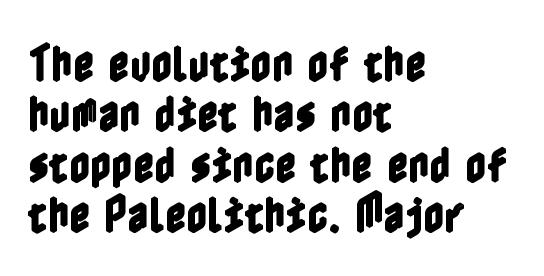
{"italic": "no", "width": "condensed", "x_height": "medium", "underline": "no", "align": "left", "line_spacing_ratio": 1.23, "letter_spacing": "normal", "letter_spacing_em": 0.0, "glyph_px": 41}
